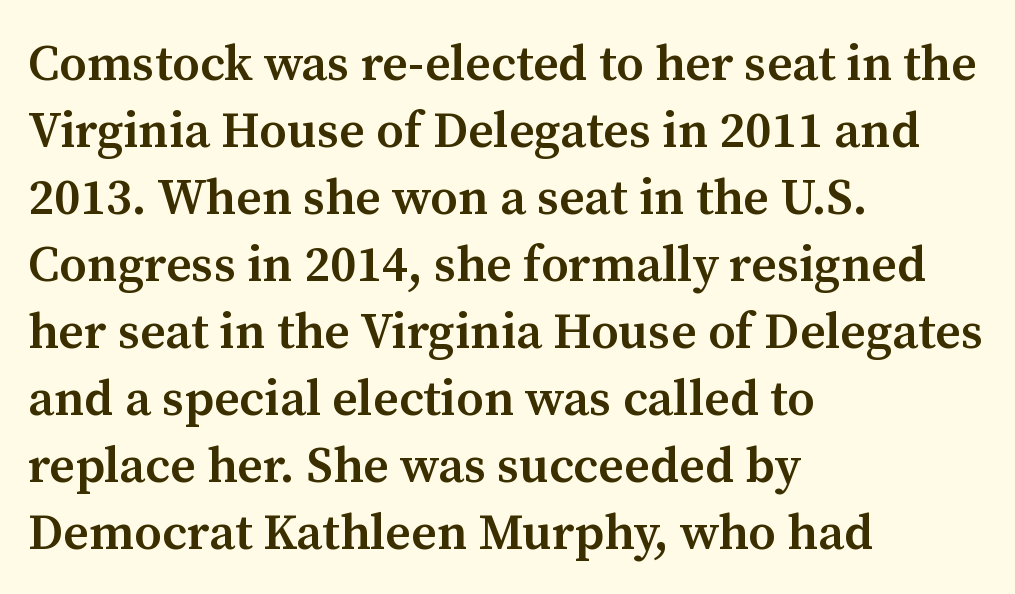
Q: Is the text bold? A: Semi-bold.
Q: Is the text italic (slanted)? A: No, it is upright.
Q: Is the typeface a serif or a sans-serif typeface? A: Serif.
Q: Is the text underlined? A: No.
Q: How is the paragraph aligned? A: Left-aligned.
Q: Is the spacing between letters normal or unusually wide? A: Normal.
Q: Is the spacing between lines tight, normal or loose? A: Normal.
Q: Width (condensed, normal, or wide)? A: Normal.
Q: Stroke contrast? A: Medium.
Q: x-height? A: Medium.
Q: Monospaced? A: No.
